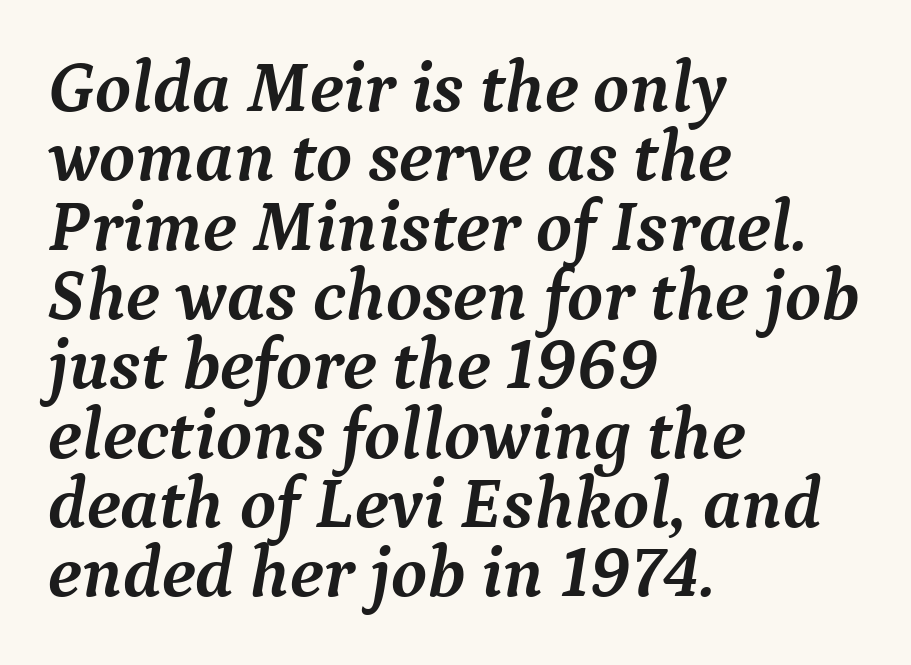
The glyphs are unaccompanied by any horizontal stroke below them. These lines are set flush left with a ragged right edge. Each letter keeps its own natural width here, so spacing adapts to shape. A serif font was chosen for this passage. The rendering applies a slant to the glyphs.
